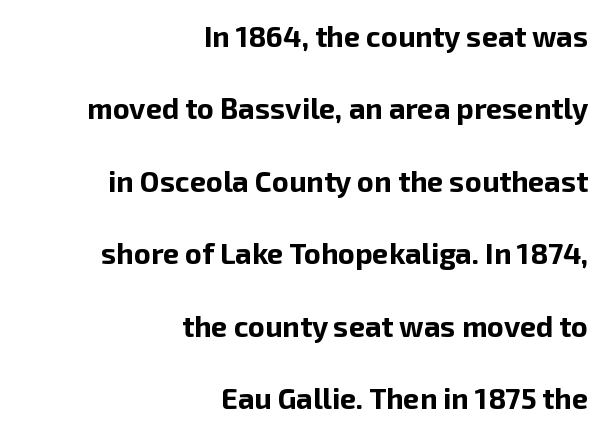
Do the characters align in a grid? No, the font is proportional. Notice how thick the strokes are: this is what a full bold looks like. If you drew a line through each stem, it would be perfectly vertical. The space between consecutive lines is lavish.
